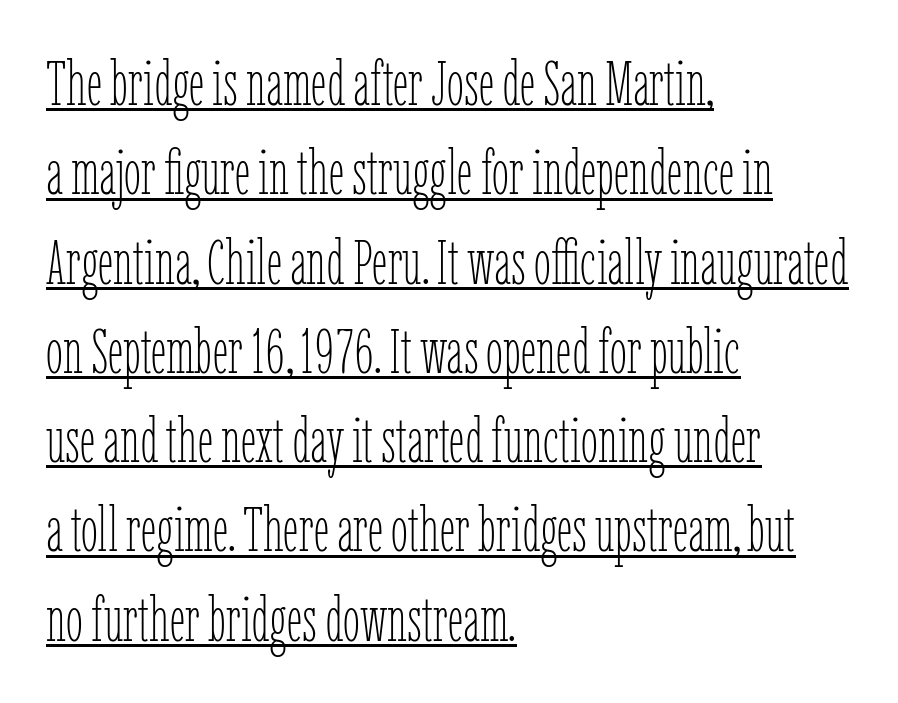
The image shows 62 px thin, condensed type, upright; set left-aligned, normal line spacing (1.44x), normal letter spacing, underlined; low stroke contrast and a medium x-height.
